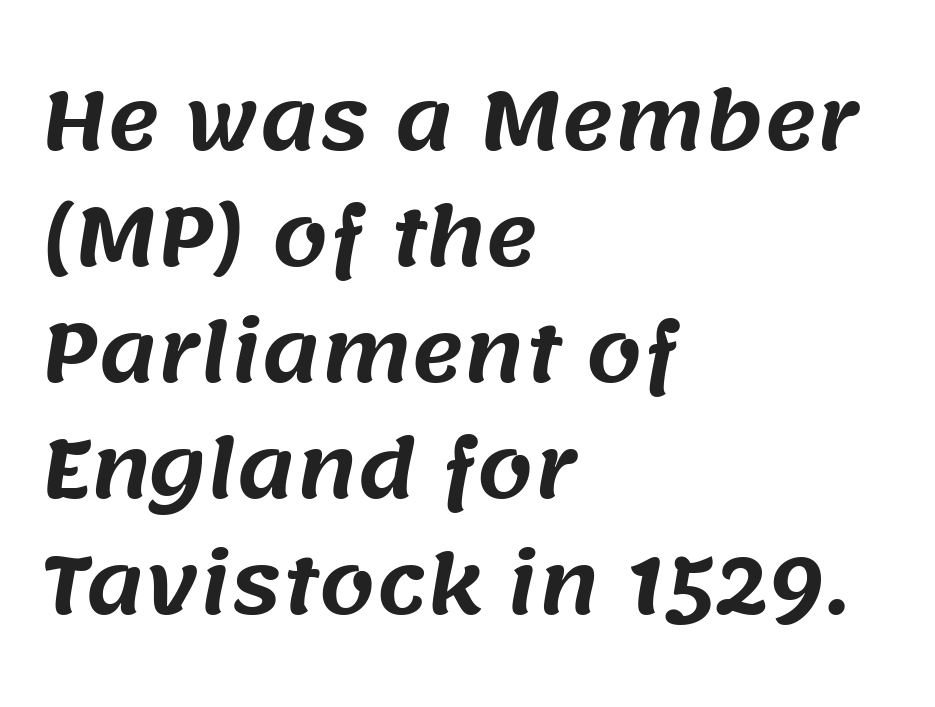
Q: Is the typeface a serif or a sans-serif typeface? A: Sans-serif.
Q: Is the text underlined? A: No.
Q: How is the paragraph aligned? A: Left-aligned.
Q: Is the spacing between letters normal or unusually wide? A: Normal.
Q: Is the spacing between lines tight, normal or loose? A: Normal.
Q: Width (condensed, normal, or wide)? A: Normal.
Q: Stroke contrast? A: Medium.
Q: x-height? A: Large.
Q: Monospaced? A: No.
